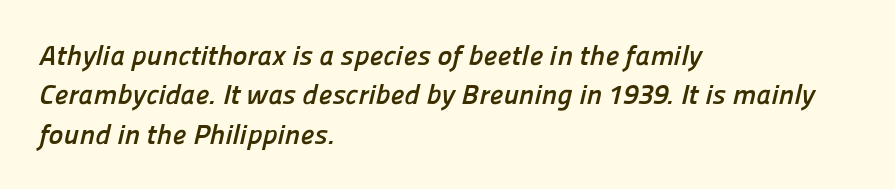
The image shows 28 px semibold sans-serif type; set left-aligned, normal line spacing (1.41x), normal letter spacing, not underlined; low stroke contrast and a medium x-height.
